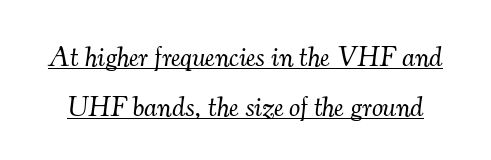
{"serif": "yes", "italic": "yes", "lean": "right", "slant_degrees": 7, "bold": "no", "weight": "light", "width": "normal", "stroke_contrast": "medium", "x_height": "small", "monospaced": "no", "underline": "yes", "line_spacing_ratio": 1.79, "letter_spacing": "normal", "letter_spacing_em": 0.0, "glyph_px": 28}
